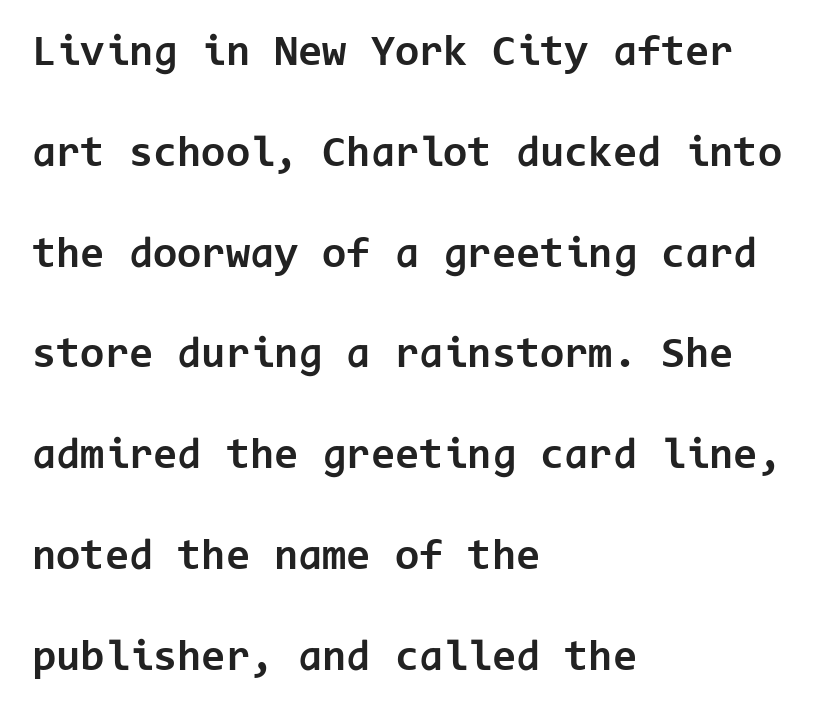
In CSS terms this would be text-align: left. Glyph-to-glyph distance matches everyday printed text. The lettering holds an erect, upright posture throughout. Here the designer chose a console-style face with uniform glyph widths. Students, this is bold: see how much ink each stroke carries. Whoever set this chose breathing room over compactness in the vertical rhythm.
